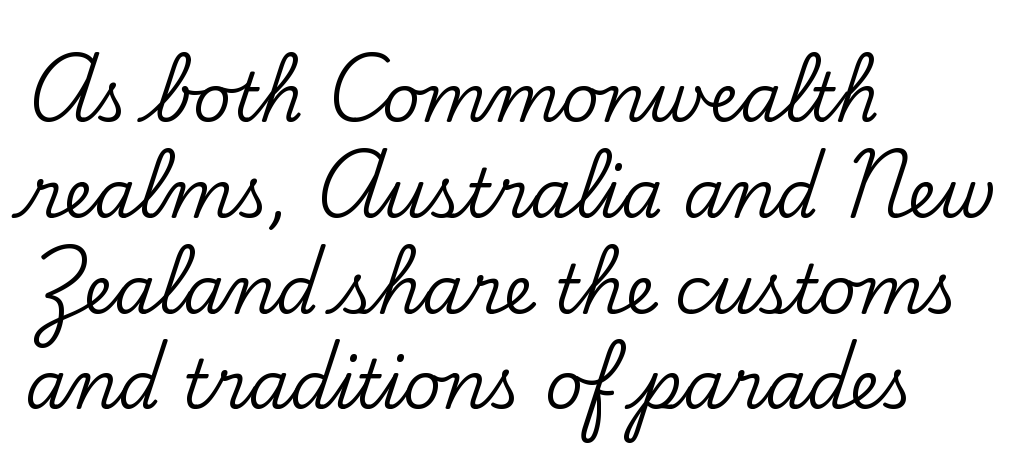
The image shows 67 px serif type; set left-aligned, normal line spacing (1.43x), normal letter spacing, not underlined; low stroke contrast and a small x-height.
